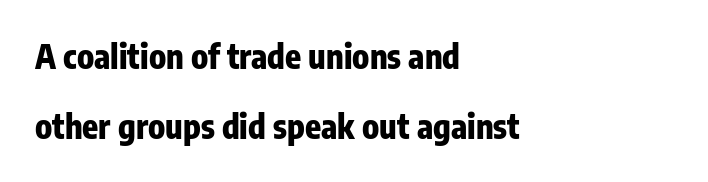
The image shows 33 px heavy, condensed sans-serif type, upright; set left-aligned, loose line spacing (2.11x), normal letter spacing, not underlined; low stroke contrast and a medium x-height.
